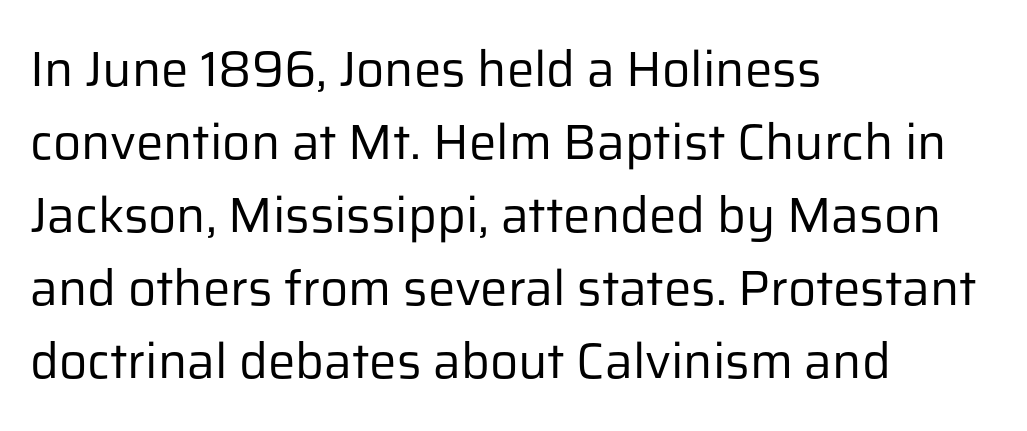
{"serif": "no", "italic": "no", "bold": "no", "weight": "regular", "width": "normal", "stroke_contrast": "low", "x_height": "medium", "monospaced": "no", "underline": "no", "align": "left", "line_spacing": "normal", "line_spacing_ratio": 1.49, "letter_spacing": "normal", "letter_spacing_em": 0.0, "glyph_px": 49}
